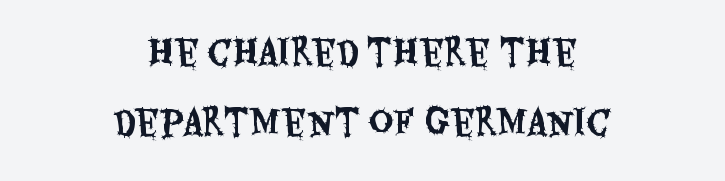
{"serif": "no", "italic": "no", "width": "condensed", "stroke_contrast": "medium", "x_height": "large", "monospaced": "no", "underline": "no", "align": "center", "line_spacing": "loose", "line_spacing_ratio": 2.05, "letter_spacing": "normal", "letter_spacing_em": 0.0, "glyph_px": 34}
